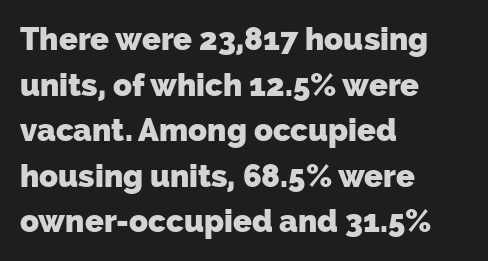
{"serif": "no", "bold": "yes", "weight": "heavy", "width": "normal", "stroke_contrast": "low", "x_height": "medium", "monospaced": "no", "underline": "no", "align": "left", "line_spacing": "normal", "line_spacing_ratio": 1.47, "letter_spacing": "normal", "letter_spacing_em": 0.0, "glyph_px": 31}
